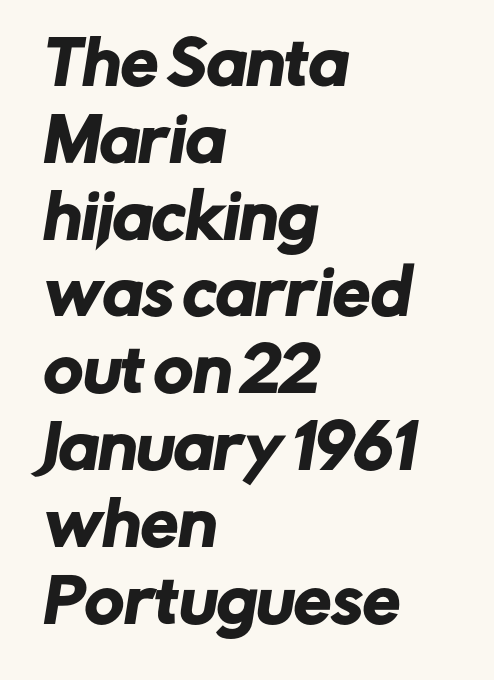
Q: Is the typeface a serif or a sans-serif typeface? A: Sans-serif.
Q: Is the text underlined? A: No.
Q: How is the paragraph aligned? A: Left-aligned.
Q: Is the spacing between letters normal or unusually wide? A: Normal.
Q: Is the spacing between lines tight, normal or loose? A: Normal.
Q: Width (condensed, normal, or wide)? A: Normal.
Q: Stroke contrast? A: Low.
Q: x-height? A: Medium.
Q: Monospaced? A: No.
